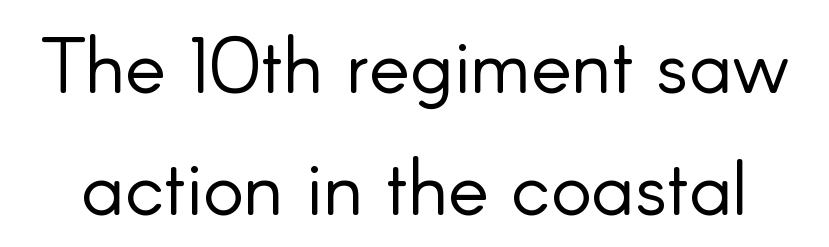
Compared with a typical body face, this is equally light or lighter still. These lines sit exactly where default settings would place them. The face used here is a sans, in the tradition of grotesques and geometrics. Every stem runs plumb, perpendicular to the baseline. Look at the tracking — it's just the regular setting, nothing added. The space beneath each line is pristine and unruled.
